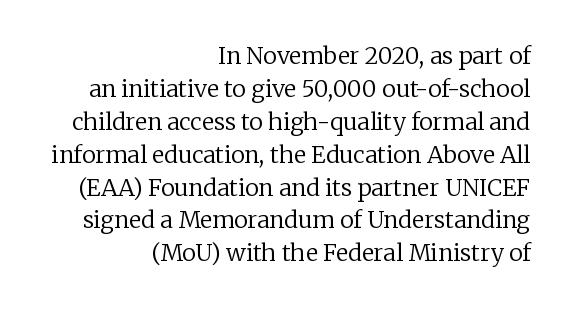
These glyphs show unthickened strokes, regular width or finer. Notice how descenders clear the ascenders below comfortably — that's standard leading. In terms of posture, this sample is upright. Inter-character spacing is left at the font's built-in metrics.
